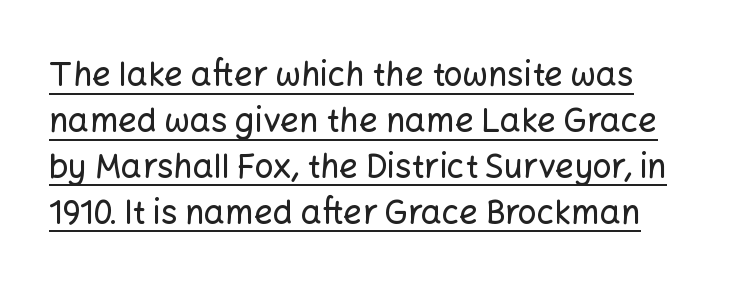
Q: Is the text italic (slanted)? A: No, it is upright.
Q: Is the typeface a serif or a sans-serif typeface? A: Sans-serif.
Q: Is the text underlined? A: Yes.
Q: How is the paragraph aligned? A: Left-aligned.
Q: Is the spacing between letters normal or unusually wide? A: Normal.
Q: Is the spacing between lines tight, normal or loose? A: Normal.
Q: Width (condensed, normal, or wide)? A: Normal.
Q: Stroke contrast? A: Low.
Q: x-height? A: Medium.
Q: Monospaced? A: No.
